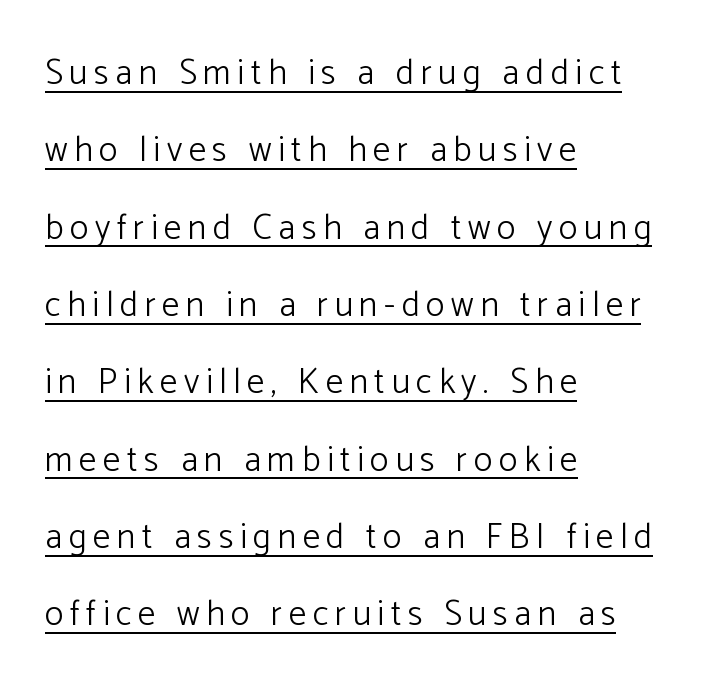
{"serif": "no", "italic": "no", "bold": "no", "weight": "light", "width": "normal", "stroke_contrast": "low", "x_height": "medium", "monospaced": "no", "underline": "yes", "align": "left", "line_spacing": "loose", "line_spacing_ratio": 2.21, "glyph_px": 35}
